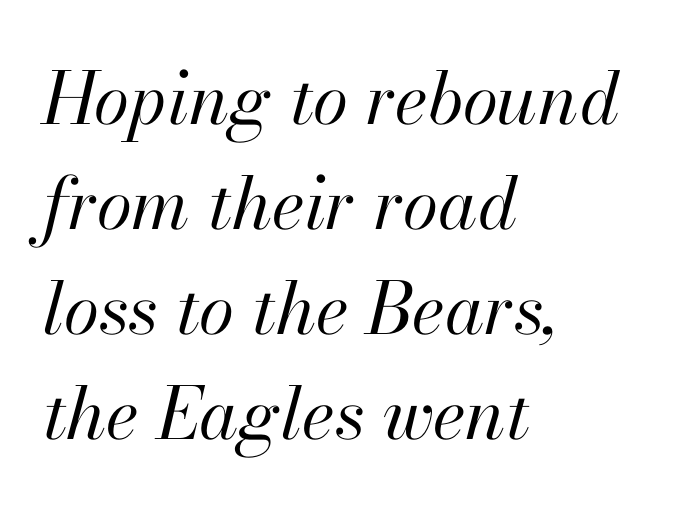
The image shows 72 px regular-weight type, italic (leaning right); set left-aligned, normal line spacing (1.46x), normal letter spacing, not underlined; high stroke contrast and a small x-height.
